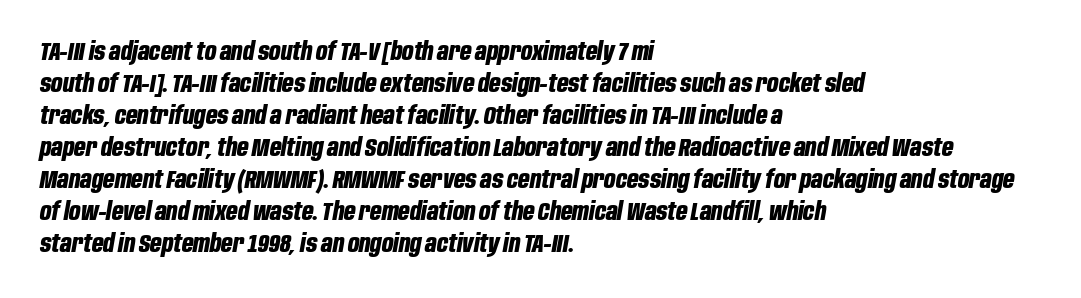
Q: Is the text bold? A: Yes.
Q: Is the text italic (slanted)? A: Yes, it leans right by about 10 degrees.
Q: Is the text underlined? A: No.
Q: How is the paragraph aligned? A: Left-aligned.
Q: Is the spacing between letters normal or unusually wide? A: Normal.
Q: Is the spacing between lines tight, normal or loose? A: Normal.
